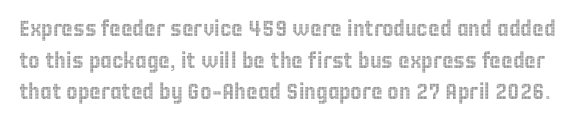
{"italic": "no", "underline": "no", "line_spacing": "normal", "line_spacing_ratio": 1.44, "letter_spacing": "normal", "letter_spacing_em": 0.0, "glyph_px": 22}
